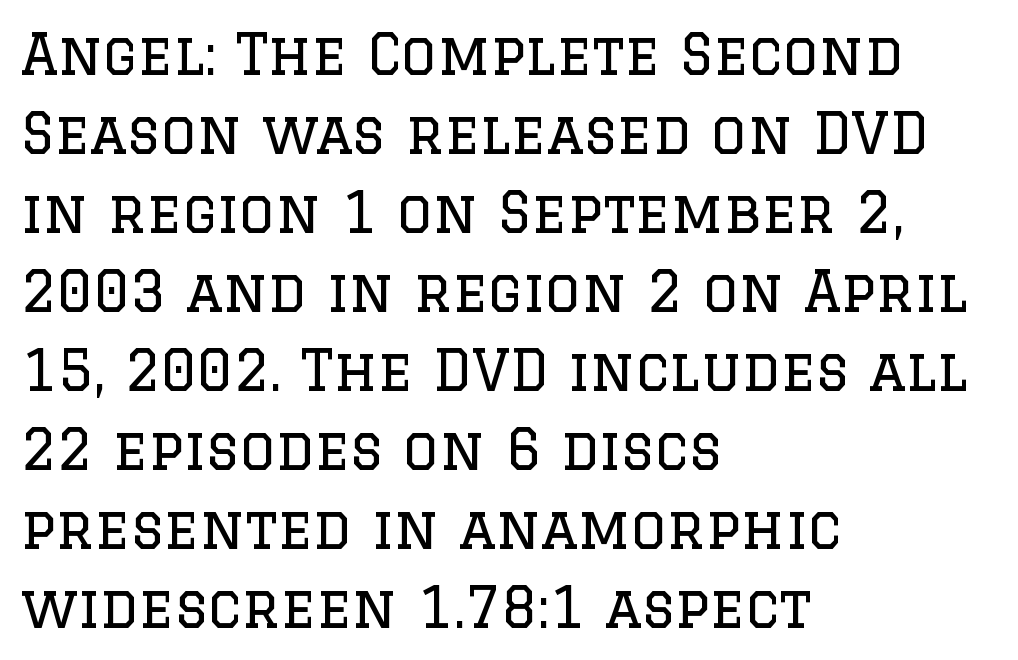
The image shows 56 px regular-weight serif type, upright; set left-aligned, normal line spacing (1.41x), normal letter spacing, not underlined; low stroke contrast and a large x-height.
